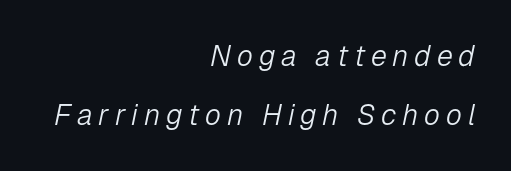
Q: Is the text bold? A: No.
Q: Is the text italic (slanted)? A: Yes, it leans right by about 12 degrees.
Q: Is the text underlined? A: No.
Q: How is the paragraph aligned? A: Right-aligned.
Q: Is the spacing between letters normal or unusually wide? A: Unusually wide.
Q: Is the spacing between lines tight, normal or loose? A: Loose.
Q: Width (condensed, normal, or wide)? A: Normal.
Q: Stroke contrast? A: Low.
Q: x-height? A: Medium.
Q: Monospaced? A: No.
